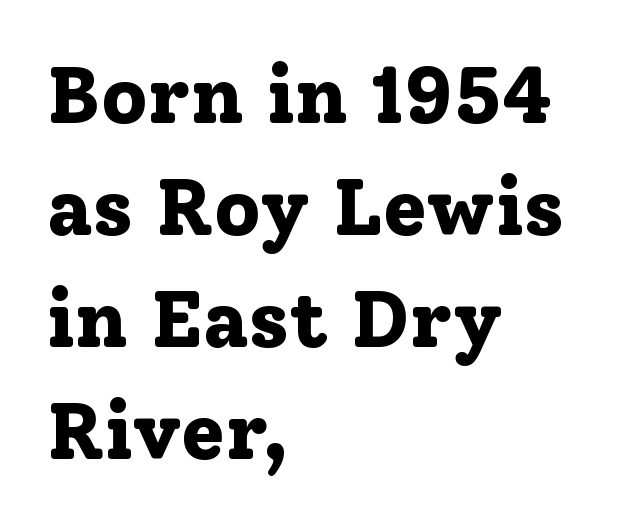
{"serif": "yes", "italic": "no", "bold": "yes", "weight": "bold", "width": "normal", "stroke_contrast": "low", "x_height": "medium", "monospaced": "no", "underline": "no", "align": "left", "line_spacing": "normal", "line_spacing_ratio": 1.4, "letter_spacing": "normal", "letter_spacing_em": 0.0, "glyph_px": 80}
